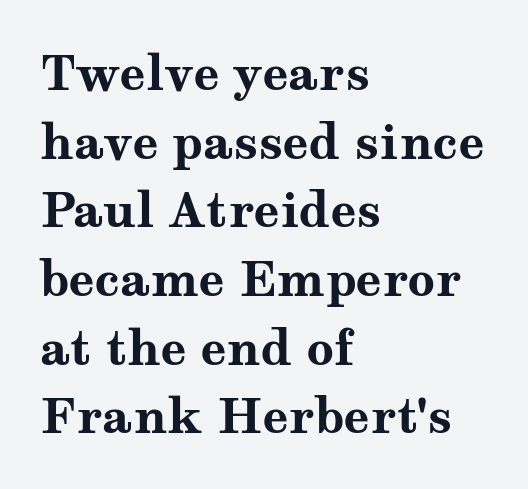
Q: Is the text bold? A: Yes.
Q: Is the text italic (slanted)? A: No, it is upright.
Q: Is the typeface a serif or a sans-serif typeface? A: Serif.
Q: Is the text underlined? A: No.
Q: How is the paragraph aligned? A: Left-aligned.
Q: Is the spacing between letters normal or unusually wide? A: Normal.
Q: Is the spacing between lines tight, normal or loose? A: Normal.
Q: Width (condensed, normal, or wide)? A: Wide.
Q: Stroke contrast? A: Medium.
Q: x-height? A: Medium.
Q: Monospaced? A: No.
